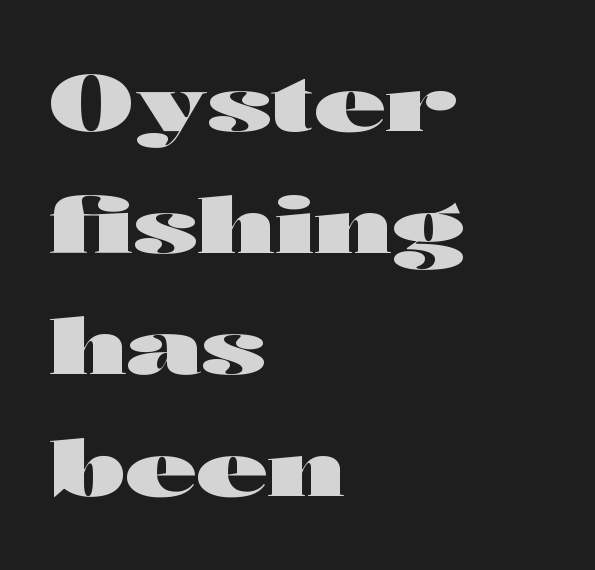
Q: Is the text bold? A: Yes.
Q: Is the text italic (slanted)? A: No, it is upright.
Q: Is the typeface a serif or a sans-serif typeface? A: Serif.
Q: Is the text underlined? A: No.
Q: How is the paragraph aligned? A: Left-aligned.
Q: Is the spacing between letters normal or unusually wide? A: Normal.
Q: Is the spacing between lines tight, normal or loose? A: Normal.
Q: Width (condensed, normal, or wide)? A: Wide.
Q: Stroke contrast? A: High.
Q: x-height? A: Medium.
Q: Monospaced? A: No.
